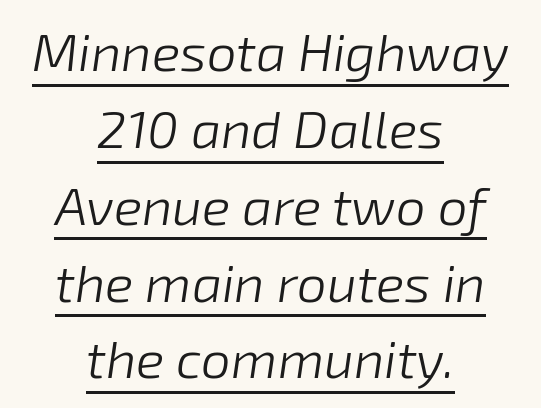
Q: Is the text bold? A: No.
Q: Is the text italic (slanted)? A: Yes, it leans right by about 8 degrees.
Q: Is the text underlined? A: Yes.
Q: How is the paragraph aligned? A: Centered.
Q: Is the spacing between letters normal or unusually wide? A: Normal.
Q: Is the spacing between lines tight, normal or loose? A: Normal.
Q: Width (condensed, normal, or wide)? A: Normal.
Q: Stroke contrast? A: Low.
Q: x-height? A: Medium.
Q: Monospaced? A: No.
